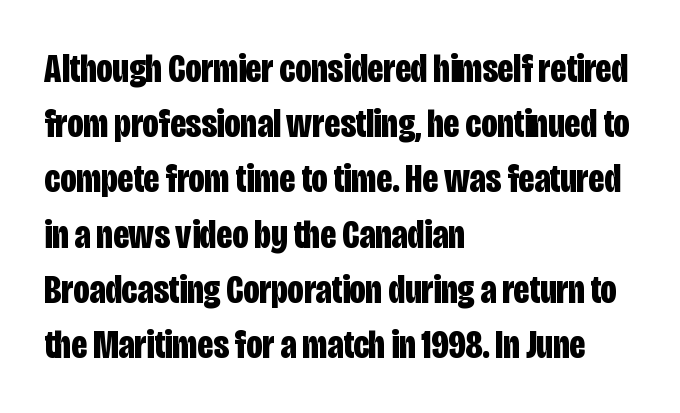
Is there any slant? The stems are plumb. The letters are bold, with thick, heavy strokes. Character widths vary here, with narrow letters taking less room than wide ones. To sum up the face: it is a sans, with no serifs. Baseline-to-baseline distance is the conventional proportion of letter height. These lines stack with their left ends in a neat column.
